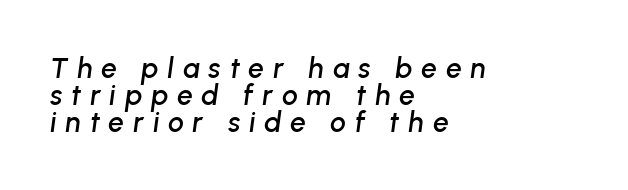
{"italic": "yes", "lean": "right", "slant_degrees": 8, "width": "normal", "stroke_contrast": "low", "x_height": "medium", "monospaced": "no", "underline": "no", "align": "left", "line_spacing": "tight", "line_spacing_ratio": 0.96, "letter_spacing": "wide", "letter_spacing_em": 0.32, "glyph_px": 28}
